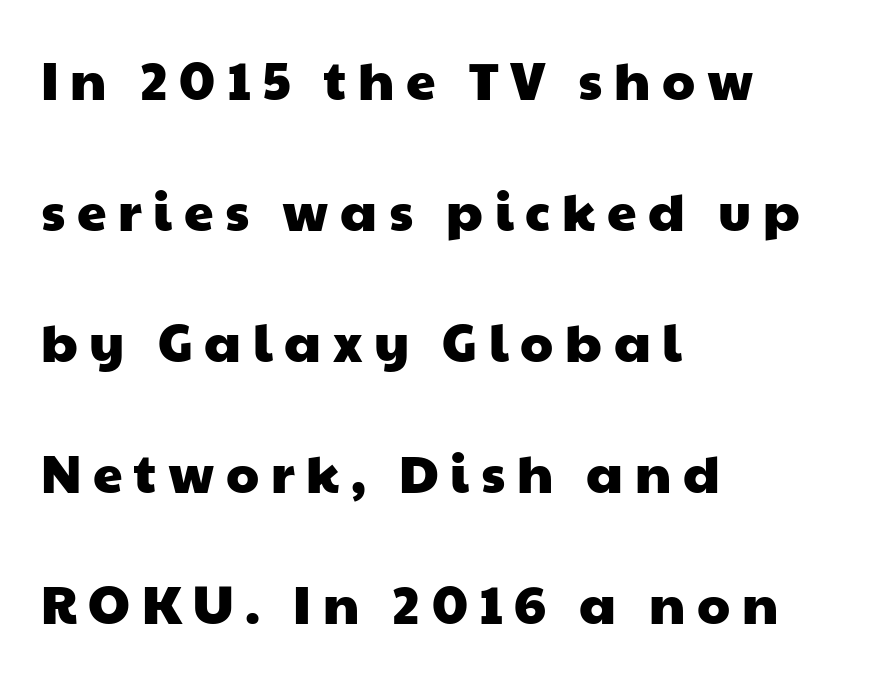
{"serif": "no", "width": "wide", "stroke_contrast": "low", "x_height": "medium", "monospaced": "no", "underline": "no", "align": "left", "line_spacing": "loose", "line_spacing_ratio": 2.47, "letter_spacing": "wide", "letter_spacing_em": 0.22, "glyph_px": 53}
